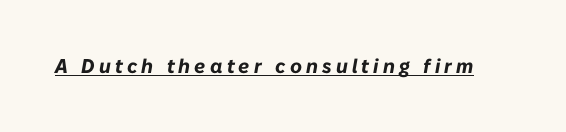
Q: Is the text bold? A: Yes.
Q: Is the text italic (slanted)? A: Yes, it leans right by about 10 degrees.
Q: Is the text underlined? A: Yes.
Q: Is the spacing between letters normal or unusually wide? A: Unusually wide.
